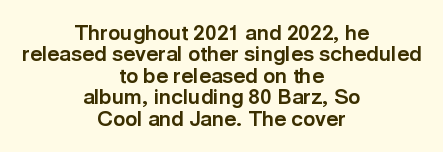
{"italic": "no", "bold": "yes", "underline": "no", "align": "center", "line_spacing": "tight", "line_spacing_ratio": 1.02, "letter_spacing": "normal", "letter_spacing_em": 0.0, "glyph_px": 21}
